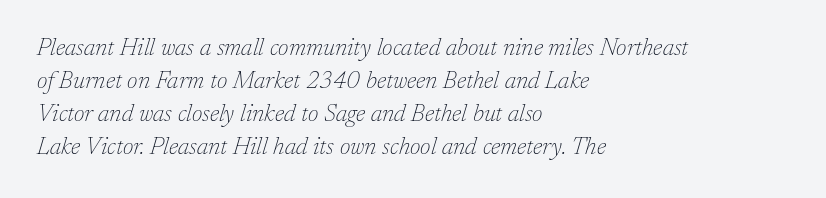
Q: Is the text bold? A: No.
Q: Is the text italic (slanted)? A: Yes, it leans right by about 17 degrees.
Q: Is the text underlined? A: No.
Q: How is the paragraph aligned? A: Left-aligned.
Q: Is the spacing between letters normal or unusually wide? A: Normal.
Q: Is the spacing between lines tight, normal or loose? A: Normal.
